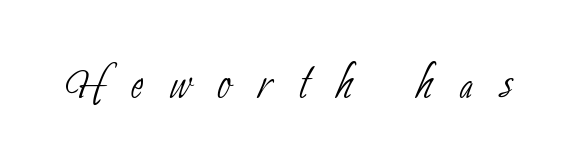
Proportional: the letters do not fall into vertical columns. Decoration check: the copy has no underline. Tracking value appears strongly positive — letters spread wide. The letterforms sit at book weight or below. The designer went with a sans here, leaving each stem footless.
